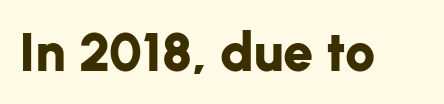
{"serif": "no", "italic": "no", "bold": "yes", "weight": "bold", "width": "normal", "stroke_contrast": "low", "x_height": "medium", "monospaced": "no", "underline": "no", "letter_spacing": "normal", "letter_spacing_em": 0.0, "glyph_px": 54}
